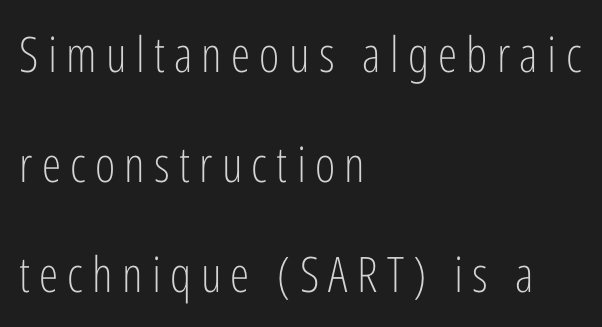
The image shows 49 px light, condensed sans-serif type, upright; set left-aligned, loose line spacing (2.25x), not underlined; low stroke contrast and a medium x-height.
